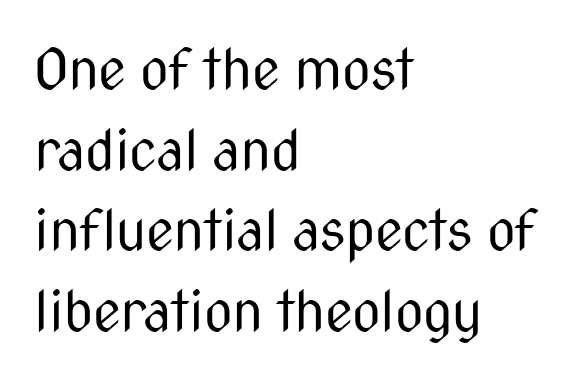
Character widths vary here, with narrow letters taking less room than wide ones. The paragraph shown leans on its left margin. Tracking here is standard; glyphs follow each other at the usual distance. Baseline-to-baseline distance is the conventional proportion of letter height. Summary of weight: not heavy and not bold. The rendering shows plain stroke endings on the letterforms — a sans-serif design.
